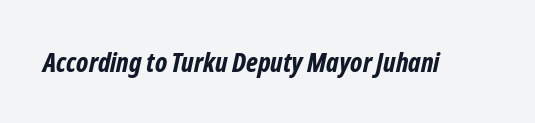
The image shows 27 px bold type; set normal letter spacing, not underlined.
